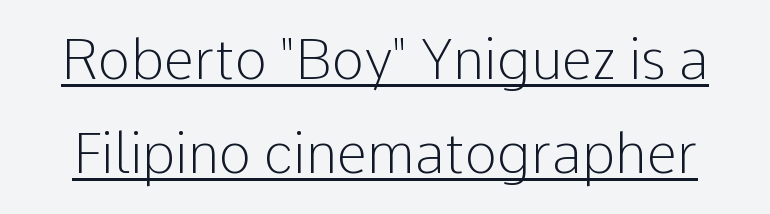
{"serif": "no", "italic": "no", "bold": "no", "weight": "light", "width": "normal", "stroke_contrast": "low", "x_height": "medium", "monospaced": "no", "underline": "yes", "line_spacing_ratio": 1.71, "letter_spacing": "normal", "letter_spacing_em": 0.0, "glyph_px": 55}
